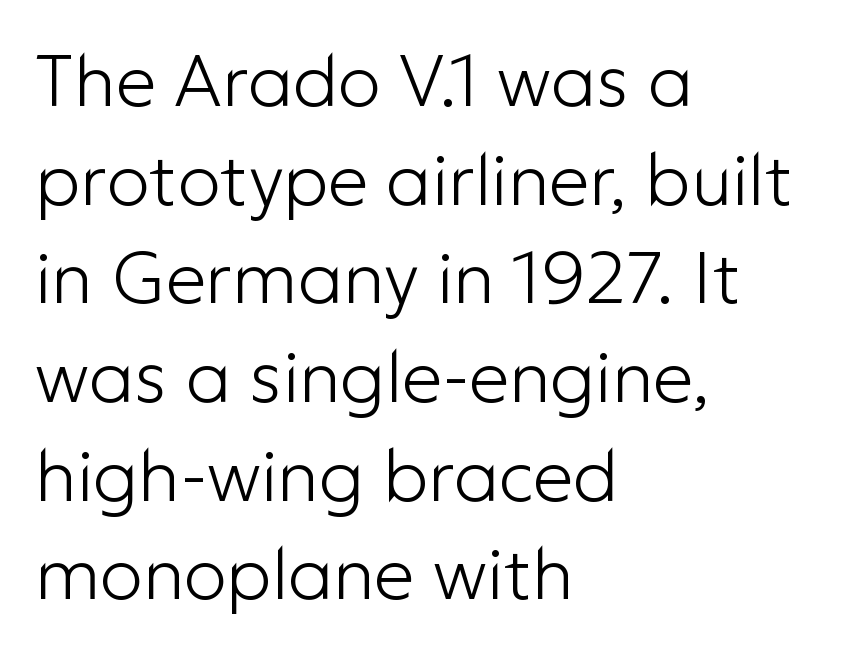
Q: Is the text bold? A: No.
Q: Is the text italic (slanted)? A: No, it is upright.
Q: Is the typeface a serif or a sans-serif typeface? A: Sans-serif.
Q: Is the text underlined? A: No.
Q: How is the paragraph aligned? A: Left-aligned.
Q: Is the spacing between letters normal or unusually wide? A: Normal.
Q: Is the spacing between lines tight, normal or loose? A: Normal.
Q: Width (condensed, normal, or wide)? A: Normal.
Q: Stroke contrast? A: Low.
Q: x-height? A: Medium.
Q: Monospaced? A: No.
